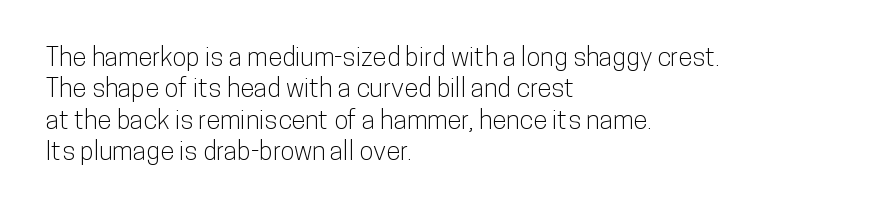
The image shows 26 px text type, upright; set left-aligned, line spacing 1.21x, normal letter spacing, not underlined.
